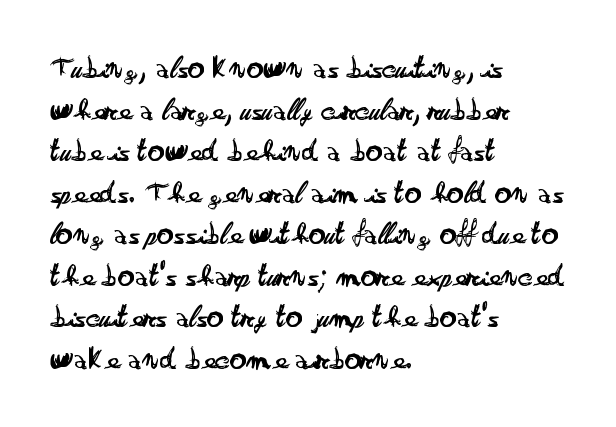
Q: Is the text bold? A: No.
Q: Is the text italic (slanted)? A: No, it is upright.
Q: Is the typeface a serif or a sans-serif typeface? A: Sans-serif.
Q: Is the text underlined? A: No.
Q: How is the paragraph aligned? A: Left-aligned.
Q: Is the spacing between letters normal or unusually wide? A: Normal.
Q: Is the spacing between lines tight, normal or loose? A: Normal.
Q: Width (condensed, normal, or wide)? A: Wide.
Q: Stroke contrast? A: Low.
Q: x-height? A: Small.
Q: Monospaced? A: No.
